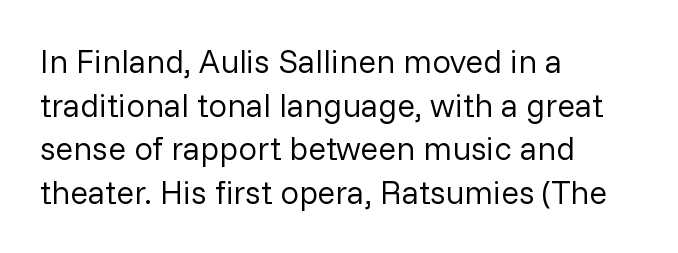
Q: Is the text bold? A: No.
Q: Is the text italic (slanted)? A: No, it is upright.
Q: Is the typeface a serif or a sans-serif typeface? A: Sans-serif.
Q: Is the text underlined? A: No.
Q: How is the paragraph aligned? A: Left-aligned.
Q: Is the spacing between letters normal or unusually wide? A: Normal.
Q: Is the spacing between lines tight, normal or loose? A: Normal.
Q: Width (condensed, normal, or wide)? A: Normal.
Q: Stroke contrast? A: Low.
Q: x-height? A: Medium.
Q: Monospaced? A: No.
